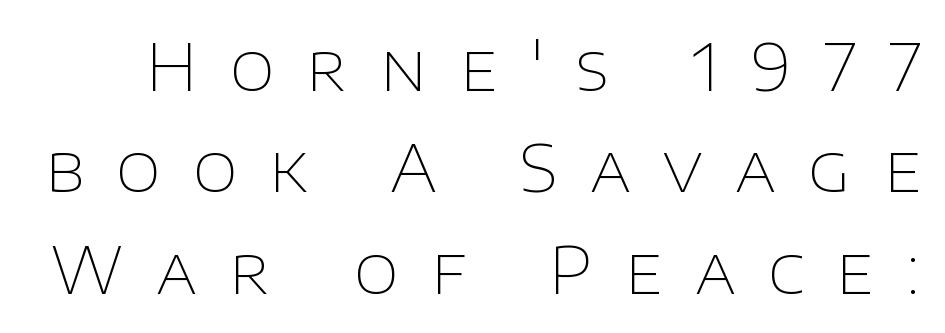
Interline gaps are of average width in this sample. This is roman type, the default non-slanted kind. Underlining? Definitely not there. The face used here is proportionally spaced, like ordinary book or web type. Is the stroke heavy? The answer is a plain regular-or-lighter. The glyphs in this specimen are sans serif.
